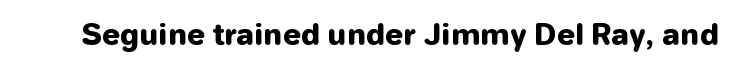
The image shows 29 px heavy sans-serif type, upright; set normal letter spacing, not underlined; low stroke contrast and a medium x-height.
